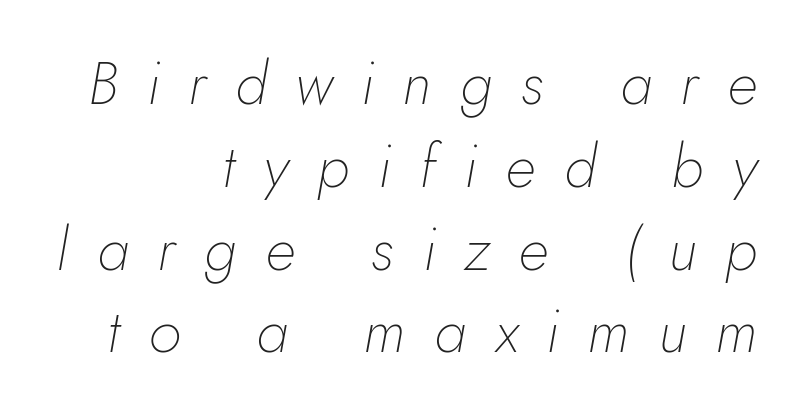
{"italic": "yes", "lean": "right", "slant_degrees": 5, "bold": "no", "weight": "thin", "width": "normal", "stroke_contrast": "low", "x_height": "small", "monospaced": "no", "underline": "no", "align": "right", "line_spacing": "normal", "line_spacing_ratio": 1.38, "letter_spacing": "wide", "letter_spacing_em": 0.48, "glyph_px": 60}
